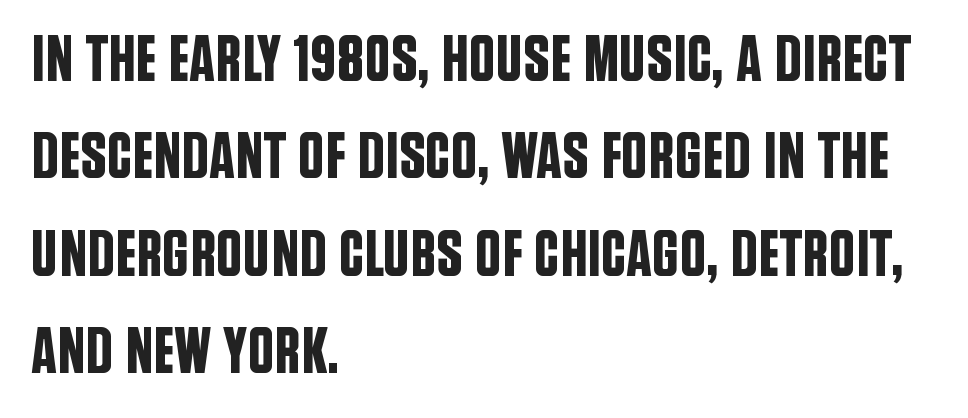
{"serif": "no", "italic": "no", "width": "condensed", "stroke_contrast": "low", "x_height": "large", "monospaced": "no", "underline": "no", "align": "left", "line_spacing": "normal", "line_spacing_ratio": 1.5, "letter_spacing": "normal", "letter_spacing_em": 0.0, "glyph_px": 65}
